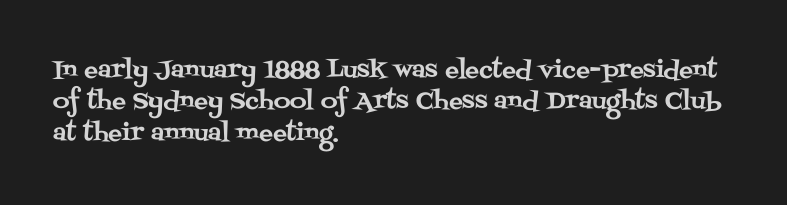
The image shows 23 px text type, upright; set left-aligned, normal line spacing (1.36x), normal letter spacing, not underlined.
